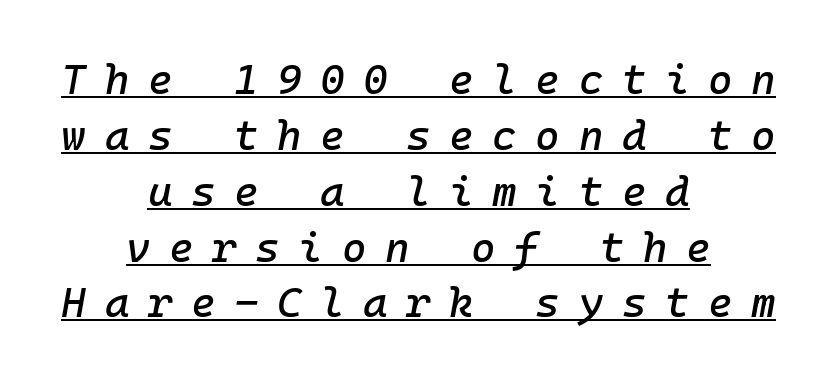
Q: Is the text italic (slanted)? A: Yes, it leans right by about 10 degrees.
Q: Is the text underlined? A: Yes.
Q: How is the paragraph aligned? A: Centered.
Q: Is the spacing between letters normal or unusually wide? A: Unusually wide.
Q: Is the spacing between lines tight, normal or loose? A: Normal.
Q: Width (condensed, normal, or wide)? A: Normal.
Q: Stroke contrast? A: Low.
Q: x-height? A: Medium.
